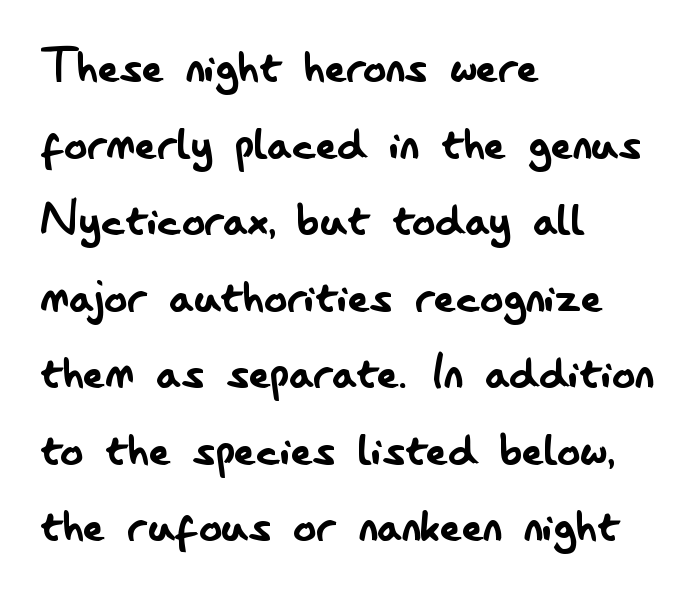
Q: Is the text bold? A: No.
Q: Is the text italic (slanted)? A: No, it is upright.
Q: Is the typeface a serif or a sans-serif typeface? A: Sans-serif.
Q: Is the text underlined? A: No.
Q: How is the paragraph aligned? A: Left-aligned.
Q: Is the spacing between letters normal or unusually wide? A: Normal.
Q: Is the spacing between lines tight, normal or loose? A: Normal.
Q: Width (condensed, normal, or wide)? A: Condensed.
Q: Stroke contrast? A: Low.
Q: x-height? A: Small.
Q: Monospaced? A: No.
